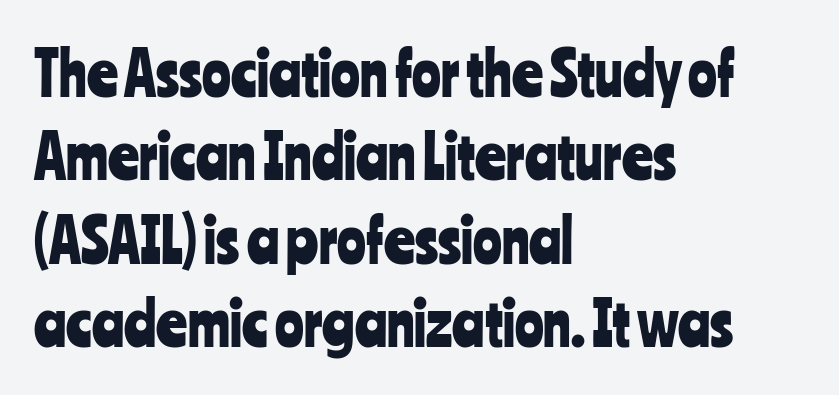
Q: Is the text italic (slanted)? A: No, it is upright.
Q: Is the typeface a serif or a sans-serif typeface? A: Sans-serif.
Q: Is the text underlined? A: No.
Q: How is the paragraph aligned? A: Left-aligned.
Q: Is the spacing between letters normal or unusually wide? A: Normal.
Q: Is the spacing between lines tight, normal or loose? A: Normal.
Q: Width (condensed, normal, or wide)? A: Condensed.
Q: Stroke contrast? A: Low.
Q: x-height? A: Medium.
Q: Monospaced? A: No.
